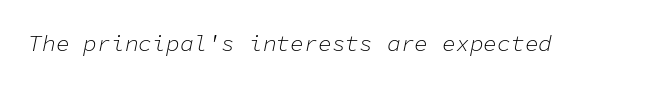
Q: Is the text bold? A: No.
Q: Is the text italic (slanted)? A: Yes, it leans right by about 11 degrees.
Q: Is the text underlined? A: No.
Q: Is the spacing between letters normal or unusually wide? A: Normal.
